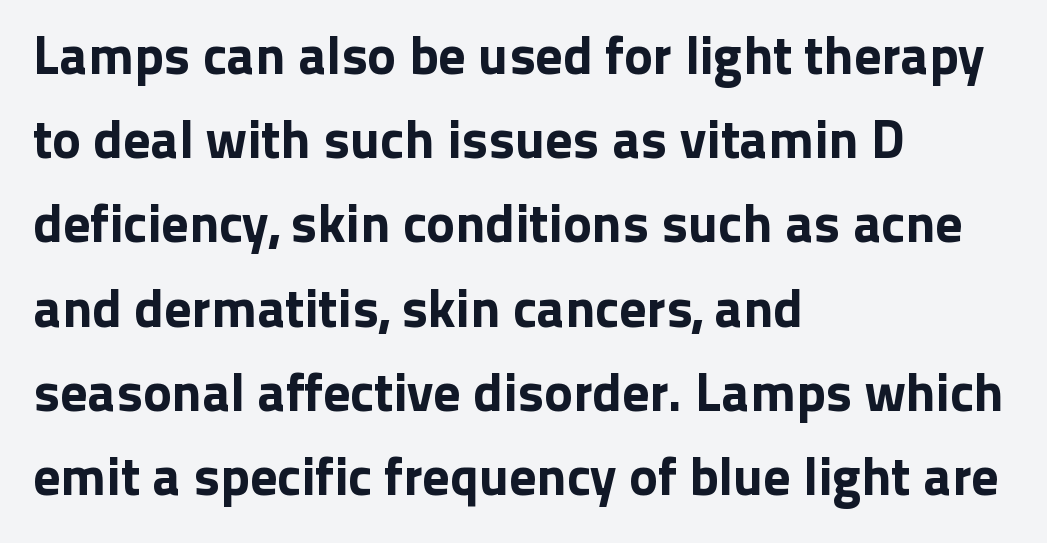
The image shows 54 px sans-serif type, upright; set left-aligned, normal line spacing (1.56x), normal letter spacing, not underlined; low stroke contrast and a medium x-height.
